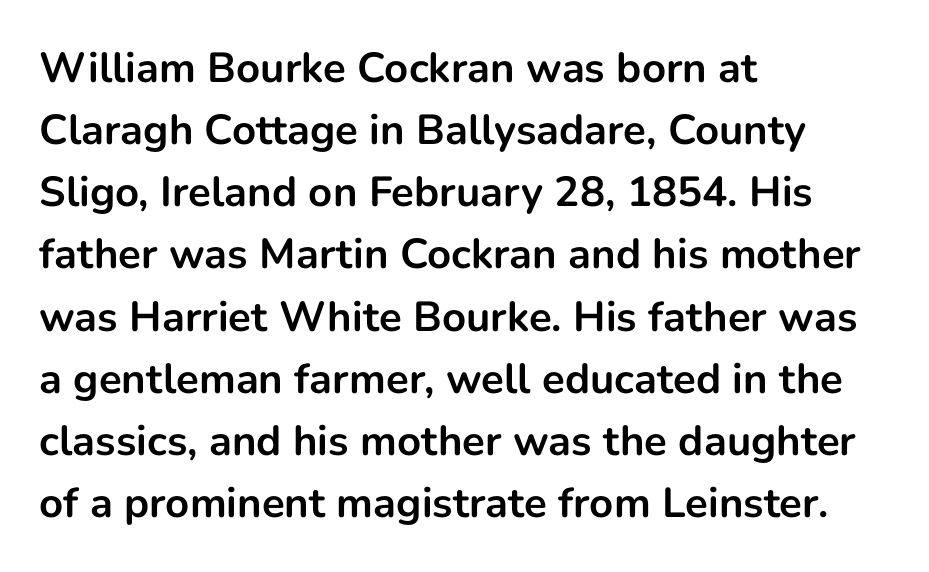
The image shows 42 px bold sans-serif type, upright; set left-aligned, normal line spacing (1.48x), normal letter spacing, not underlined; low stroke contrast and a medium x-height.
